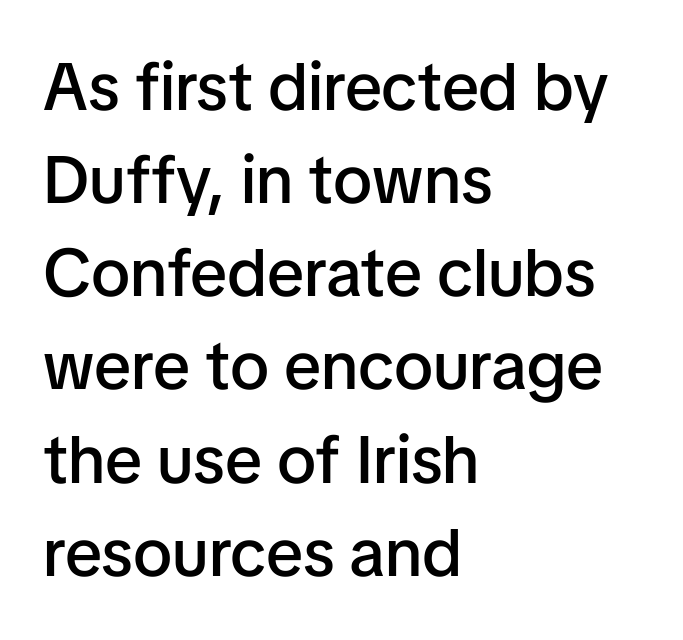
{"serif": "no", "italic": "no", "bold": "semi", "weight": "semibold", "width": "normal", "stroke_contrast": "low", "x_height": "medium", "monospaced": "no", "underline": "no", "align": "left", "line_spacing": "normal", "line_spacing_ratio": 1.39, "letter_spacing": "normal", "letter_spacing_em": 0.0, "glyph_px": 67}
